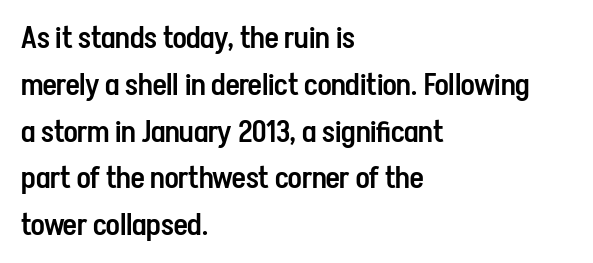
The lines in this sample share a left origin and differ only in where they stop. Students, note that the glyphs here touch the page at normal intervals. Vertical strokes here are truly vertical. The passage shown is semibold, sitting just below true bold.
